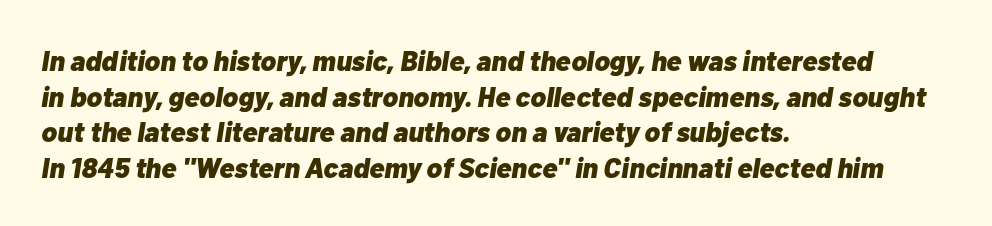
Q: Is the text bold? A: Yes.
Q: Is the text italic (slanted)? A: Yes, it leans right by about 10 degrees.
Q: Is the text underlined? A: No.
Q: How is the paragraph aligned? A: Left-aligned.
Q: Is the spacing between letters normal or unusually wide? A: Normal.
Q: Is the spacing between lines tight, normal or loose? A: Normal.
Q: Width (condensed, normal, or wide)? A: Normal.
Q: Stroke contrast? A: Low.
Q: x-height? A: Medium.
Q: Monospaced? A: No.
